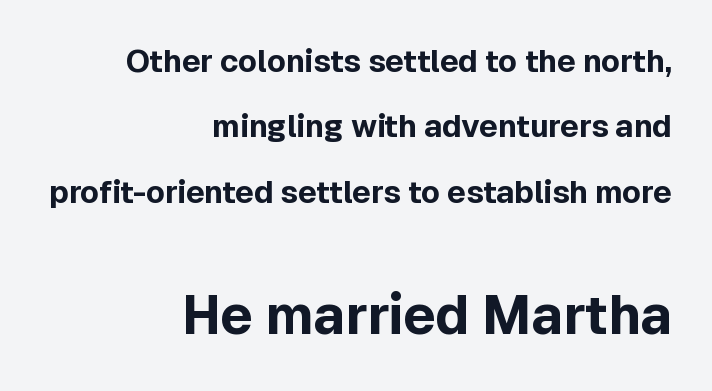
{"serif": "no", "italic": "no", "bold": "yes", "weight": "bold", "width": "normal", "x_height": "medium", "monospaced": "no", "underline": "no", "align": "right", "line_spacing": "loose", "line_spacing_ratio": 2.11, "letter_spacing": "normal", "letter_spacing_em": 0.0, "larger_block": "second", "size_ratio": 1.74, "glyph_px": 54}
